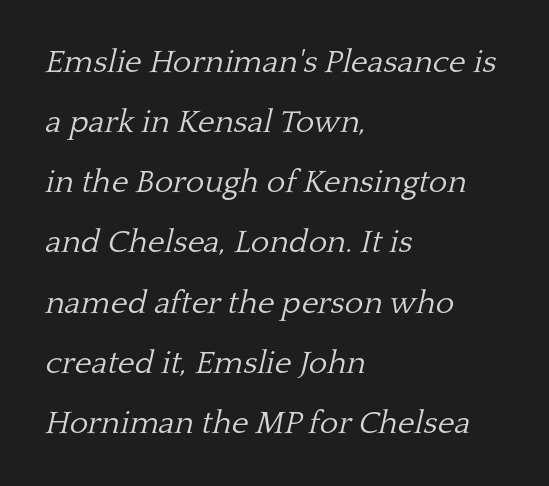
The rendering shows small feet on the letterforms — a serif design. No chunkiness to these letters — they're not bold. Tracking value appears to be zero — textbook default spacing. Character widths vary here, with narrow letters taking less room than wide ones.
